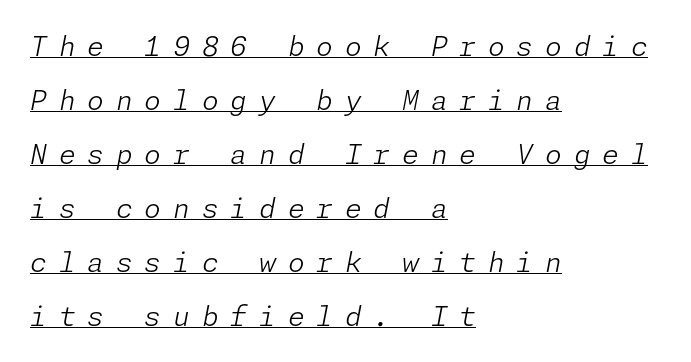
The paragraph has a hard left edge and a soft right edge. Posture: slanted. A light-to-regular cut is what we see here. Compared with undecorated copy, this sample adds a rule below the words. Tracking here is generous; glyphs stand well apart from one another.
